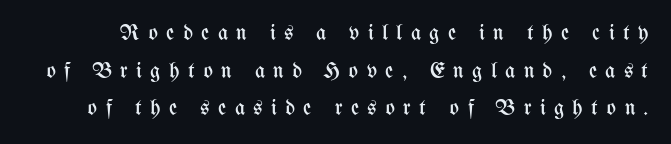
{"italic": "no", "bold": "no", "underline": "no", "line_spacing_ratio": 1.71, "letter_spacing": "wide", "letter_spacing_em": 0.38, "glyph_px": 22}
